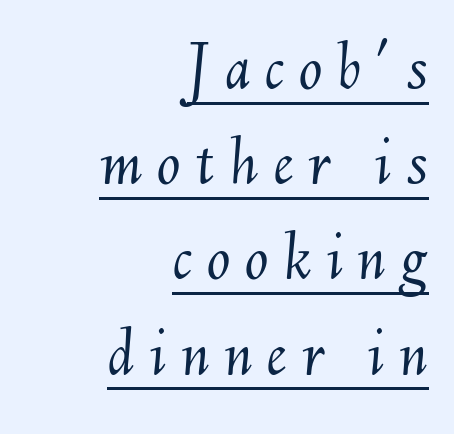
{"italic": "yes", "lean": "right", "slant_degrees": 6, "bold": "no", "weight": "light", "width": "normal", "stroke_contrast": "medium", "x_height": "small", "monospaced": "no", "underline": "yes", "align": "right", "line_spacing": "normal", "line_spacing_ratio": 1.36, "letter_spacing": "wide", "letter_spacing_em": 0.21, "glyph_px": 70}
